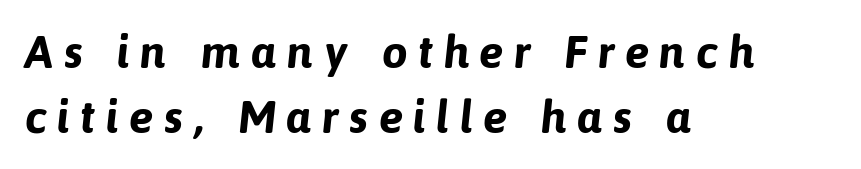
The font family rendered here belongs to the sans-serif group. Each row of text sits above clean, open space. Students, observe: this is what conventionally led text looks like. Is this a fixed-width face? No — the glyphs have proportional, varying widths. If you drew a ruler down the left edge, every line would touch it.
